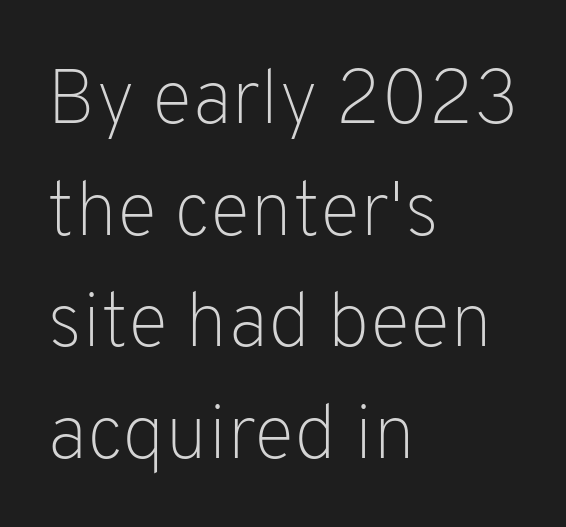
The image shows 77 px light sans-serif type, upright; set left-aligned, normal line spacing (1.45x), normal letter spacing, not underlined; low stroke contrast and a medium x-height.
